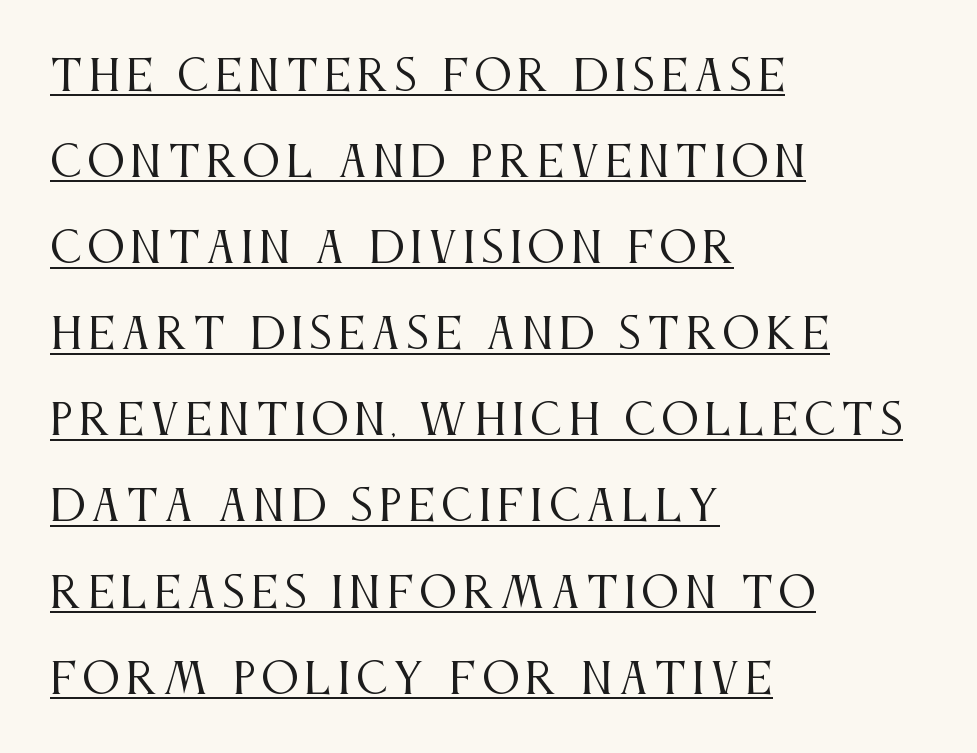
Q: Is the text bold? A: No.
Q: Is the text italic (slanted)? A: No, it is upright.
Q: Is the typeface a serif or a sans-serif typeface? A: Serif.
Q: Is the text underlined? A: Yes.
Q: How is the paragraph aligned? A: Left-aligned.
Q: Is the spacing between lines tight, normal or loose? A: Loose.
Q: Width (condensed, normal, or wide)? A: Condensed.
Q: Stroke contrast? A: Medium.
Q: x-height? A: Large.
Q: Monospaced? A: No.
